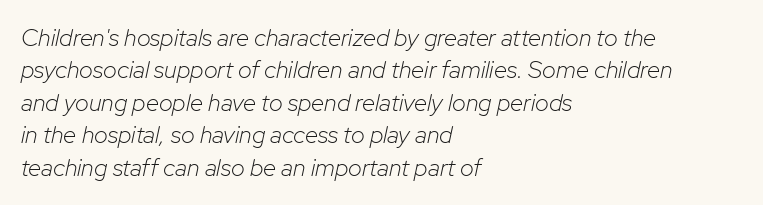
{"italic": "yes", "lean": "right", "slant_degrees": 12, "bold": "no", "underline": "no", "align": "left", "line_spacing": "normal", "line_spacing_ratio": 1.35, "letter_spacing": "normal", "letter_spacing_em": 0.0, "glyph_px": 24}
